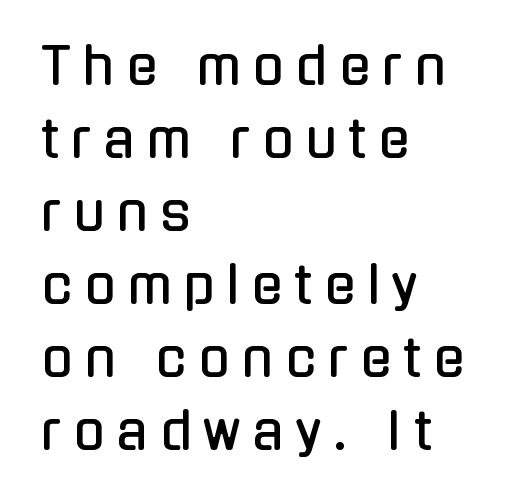
The image shows 51 px condensed sans-serif type, upright; set left-aligned, normal line spacing (1.43x), unusually wide letter spacing (+0.24 em), not underlined; low stroke contrast and a medium x-height.
